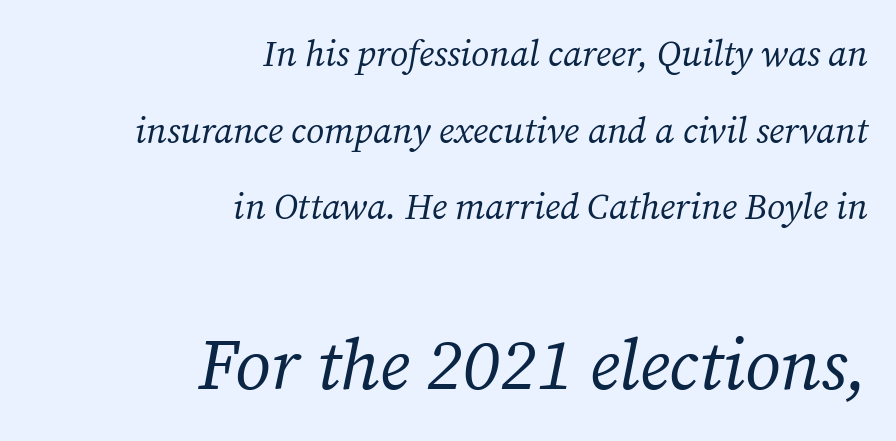
The image shows 71 px regular-weight serif type, italic (leaning right); set right-aligned, loose line spacing (2.13x), normal letter spacing, not underlined; the second (bottom) block is 1.97x larger; medium stroke contrast and a medium x-height.
